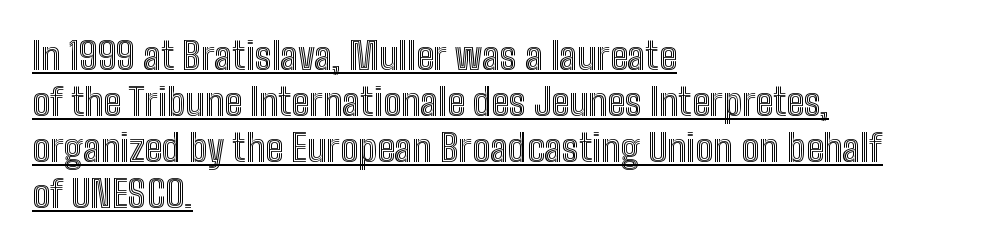
The image shows 38 px condensed type, upright; set left-aligned, line spacing 1.21x, normal letter spacing, underlined; a medium x-height.
